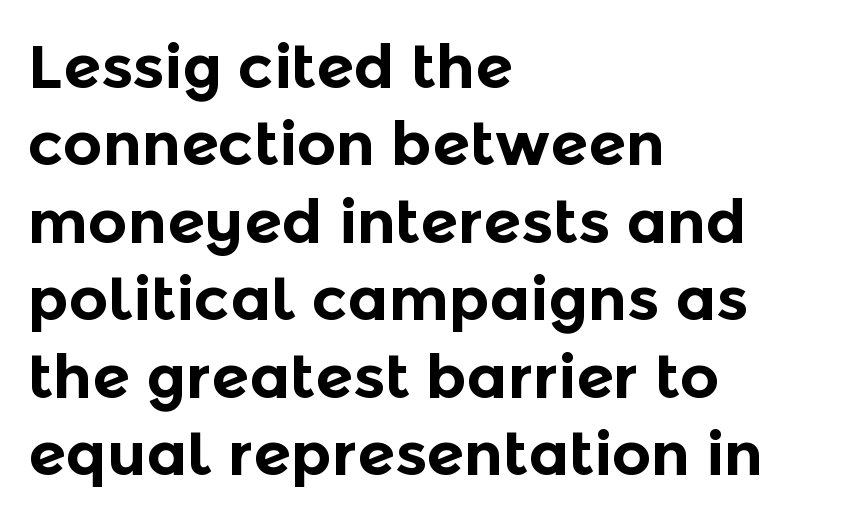
{"serif": "no", "italic": "no", "bold": "yes", "weight": "bold", "width": "normal", "x_height": "medium", "monospaced": "no", "underline": "no", "align": "left", "line_spacing": "normal", "line_spacing_ratio": 1.27, "letter_spacing": "normal", "letter_spacing_em": 0.0, "glyph_px": 61}
